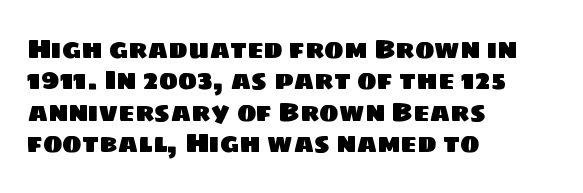
The image shows 26 px text type; set left-aligned, line spacing 1.21x, normal letter spacing, not underlined.
